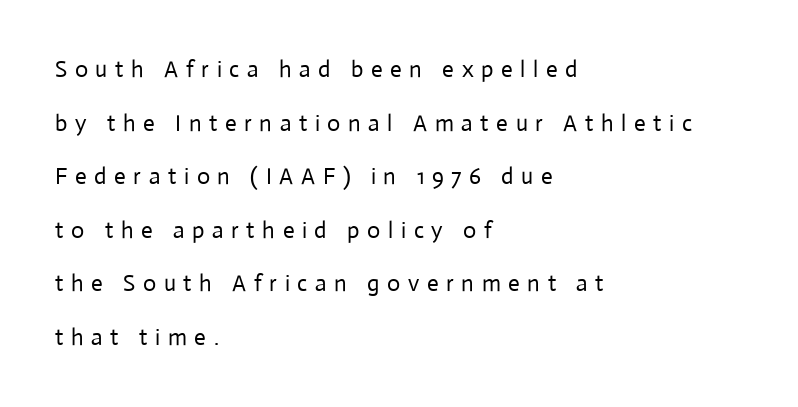
The image shows 23 px text type, upright; set left-aligned, loose line spacing (2.33x), unusually wide letter spacing (+0.33 em), not underlined.
